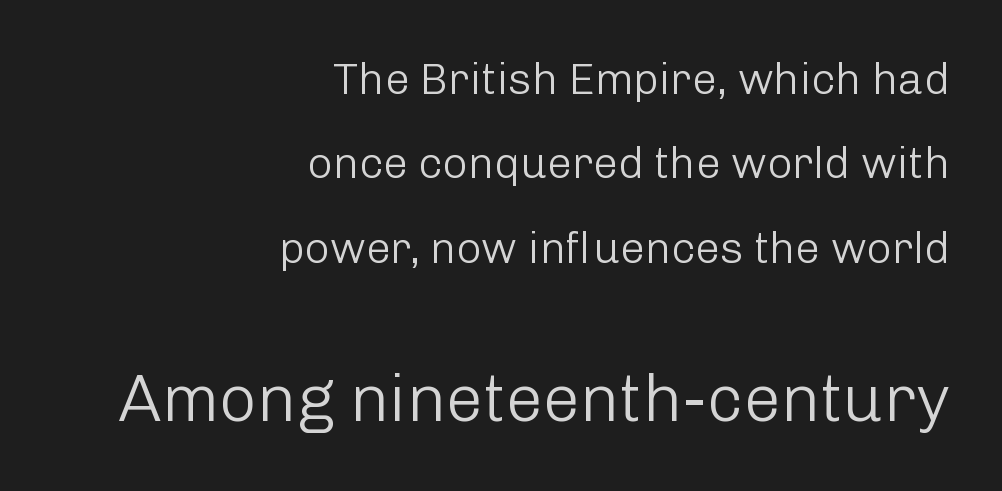
The image shows 66 px light sans-serif type, upright; set right-aligned, loose line spacing (1.92x), normal letter spacing, not underlined; the second (bottom) block is 1.5x larger; low stroke contrast and a medium x-height.
